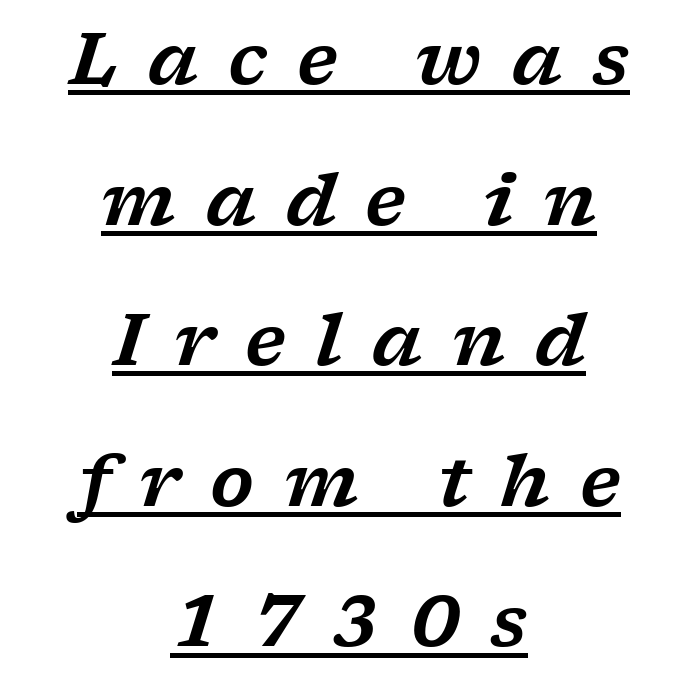
These lines are rendered in a variable-pitch font. Are there feet on the stems? There are — it's a serif. The passage shown stacks its lines with a broad gap. Horizontal alignment here is central, giving a formal, balanced look. The passage shown is underscored from start to finish. This rendering widens character spacing well past its baseline value.
